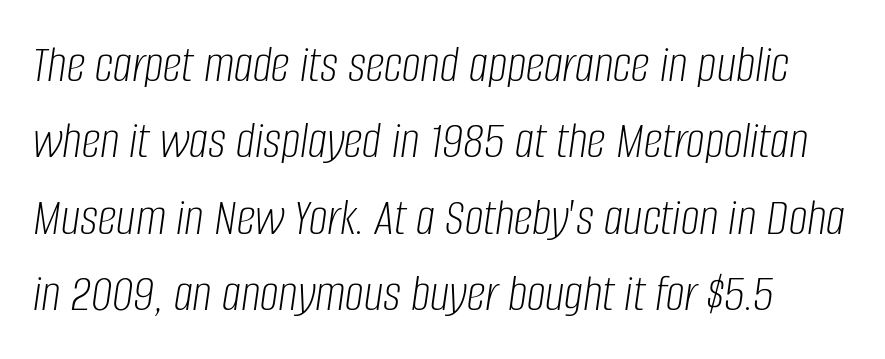
Honestly, the letter spacing is just normal — you wouldn't notice it. The passage shown stacks its lines at a standard gap. A light-to-regular cut is what we see here. If you drew a line through each stem, it would be angled.
